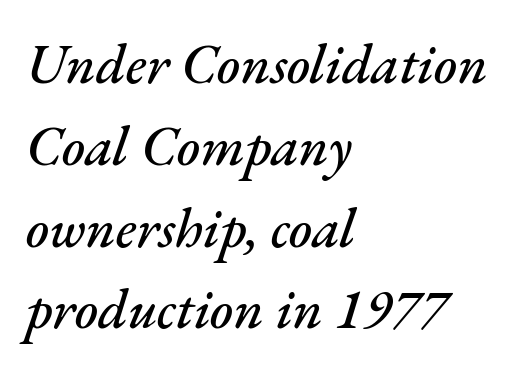
Glance below the letters and you will spot only blank space. If you drew a ruler down the left edge, every line would touch it. Here the designer chose a conventional face with non-uniform glyph widths. Glyph-to-glyph distance matches everyday printed text. Emphasis-style slanted type is in use.
